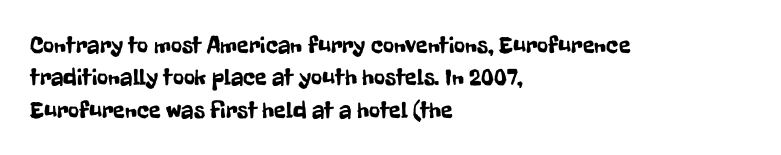
{"italic": "no", "underline": "no", "align": "left", "line_spacing": "normal", "line_spacing_ratio": 1.35, "letter_spacing": "normal", "letter_spacing_em": 0.0, "glyph_px": 24}
